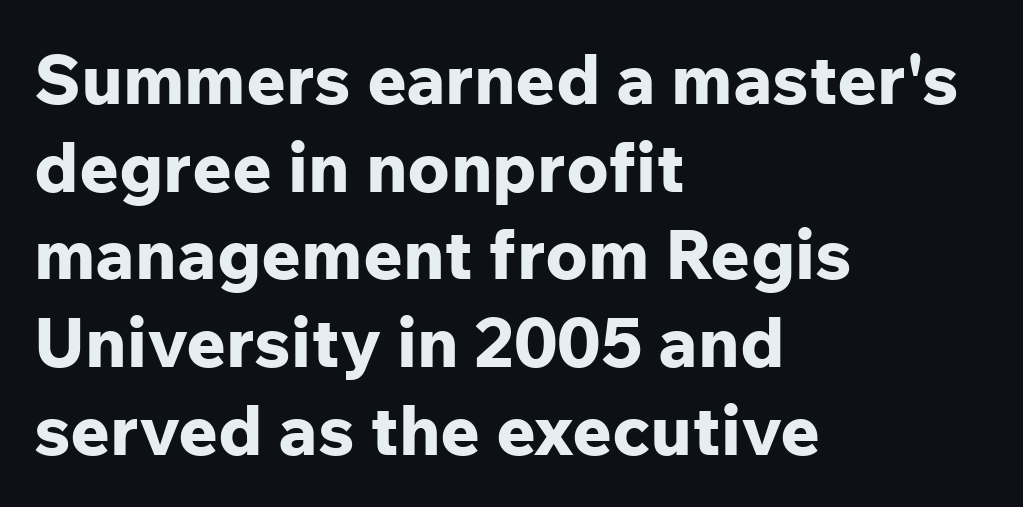
Q: Is the text bold? A: Yes.
Q: Is the text italic (slanted)? A: No, it is upright.
Q: Is the typeface a serif or a sans-serif typeface? A: Sans-serif.
Q: Is the text underlined? A: No.
Q: How is the paragraph aligned? A: Left-aligned.
Q: Is the spacing between letters normal or unusually wide? A: Normal.
Q: Is the spacing between lines tight, normal or loose? A: Normal.
Q: Width (condensed, normal, or wide)? A: Normal.
Q: Stroke contrast? A: Low.
Q: x-height? A: Medium.
Q: Monospaced? A: No.
